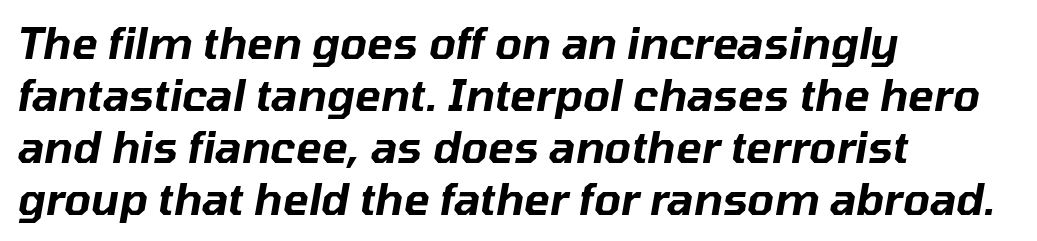
The image shows 43 px text type, italic (leaning right); set left-aligned, line spacing 1.21x, normal letter spacing, not underlined; low stroke contrast and a medium x-height.
